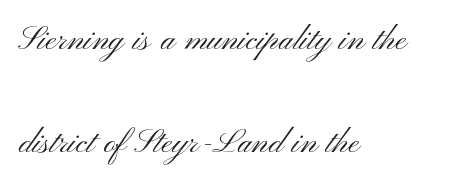
The letters look calm and open, with moderate or lighter stems. Each row of text sits above clean, open space. Every row of glyphs begins at an identical x-position on the left. Loosely led — the rows are spread out. The font family rendered here belongs to the sans-serif group.
